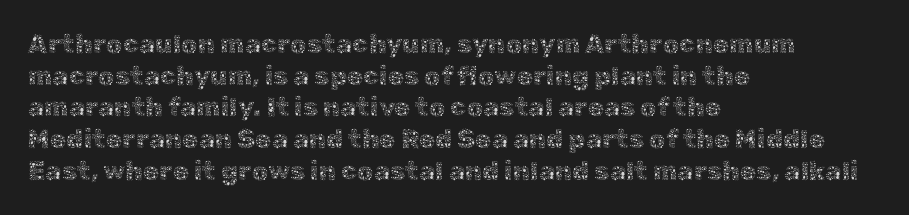
Nope, not italic — everything's standing straight. The font is comparable to plain body text, perhaps lighter. Inter-character spacing is left at the font's built-in metrics. The zone under the glyphs is completely vacant. These lines are set flush left with a ragged right edge.
